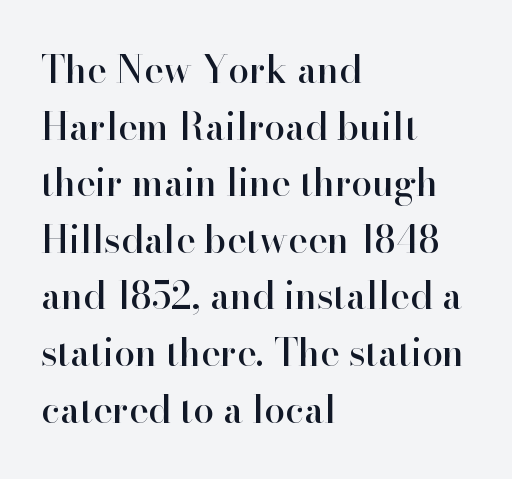
Q: Is the text italic (slanted)? A: No, it is upright.
Q: Is the typeface a serif or a sans-serif typeface? A: Serif.
Q: Is the text underlined? A: No.
Q: How is the paragraph aligned? A: Left-aligned.
Q: Is the spacing between letters normal or unusually wide? A: Normal.
Q: Is the spacing between lines tight, normal or loose? A: Normal.
Q: Width (condensed, normal, or wide)? A: Normal.
Q: Stroke contrast? A: High.
Q: x-height? A: Small.
Q: Monospaced? A: No.
